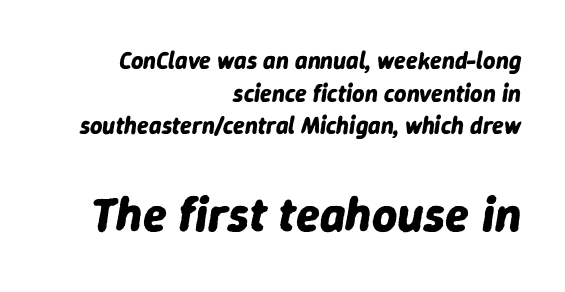
The image shows 49 px bold type, italic (leaning right); set right-aligned, normal line spacing (1.36x), normal letter spacing, not underlined; the second (bottom) block is 2.04x larger; low stroke contrast and a medium x-height.
